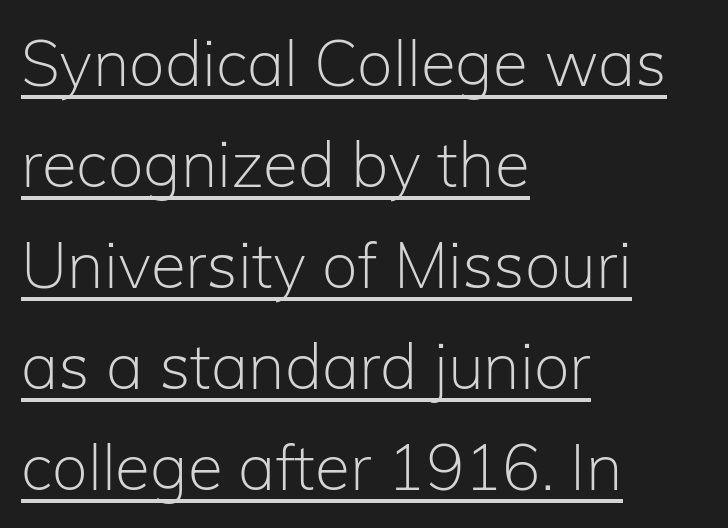
The image shows 64 px light sans-serif type, upright; set left-aligned, normal line spacing (1.58x), normal letter spacing, underlined; low stroke contrast and a medium x-height.
